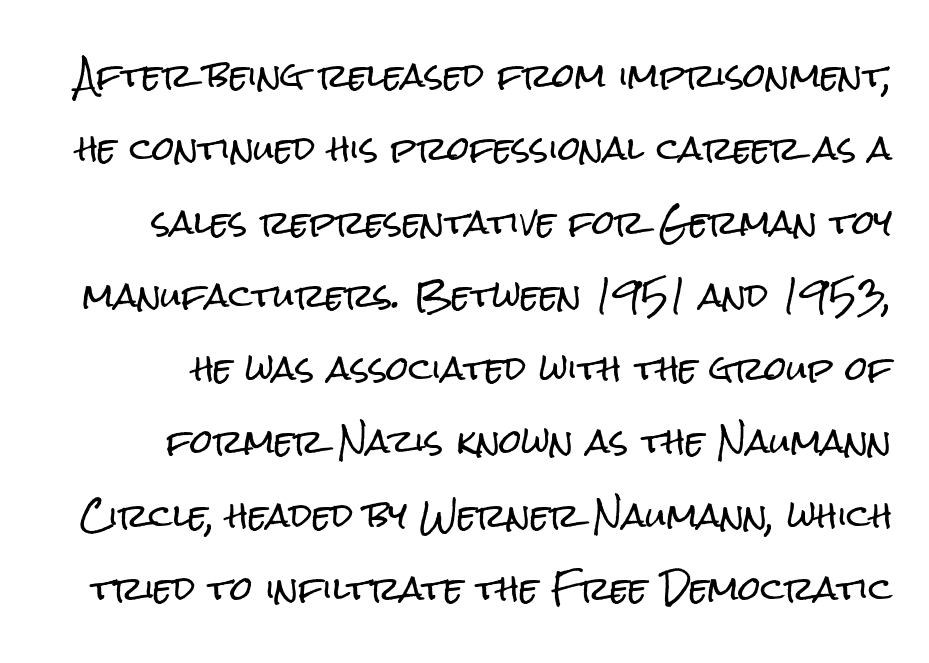
Does extra space separate the letters? No, they use regular spacing. Quick note: underline off. You can tell it's not italic because the verticals are truly vertical. The font family rendered here belongs to the sans-serif group. The compositor pushed each line to the right boundary. Do the characters align in a grid? No, the font is proportional.
